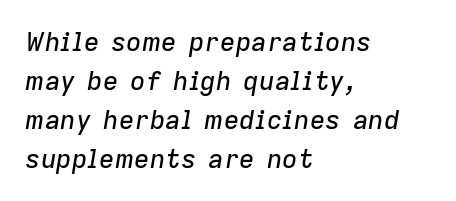
Q: Is the text italic (slanted)? A: Yes, it leans right by about 9 degrees.
Q: Is the text underlined? A: No.
Q: How is the paragraph aligned? A: Left-aligned.
Q: Is the spacing between letters normal or unusually wide? A: Normal.
Q: Is the spacing between lines tight, normal or loose? A: Normal.
